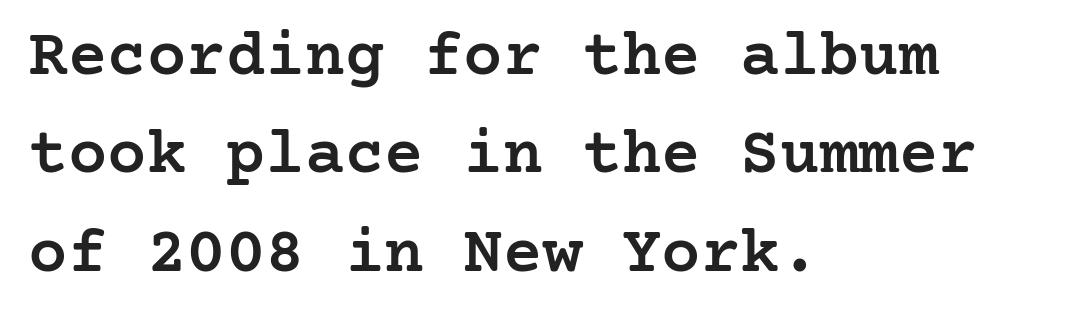
{"serif": "yes", "italic": "no", "bold": "semi", "weight": "semibold", "width": "normal", "stroke_contrast": "low", "x_height": "medium", "underline": "no", "align": "left", "line_spacing": "normal", "line_spacing_ratio": 1.49, "letter_spacing": "normal", "letter_spacing_em": 0.0, "glyph_px": 66}
